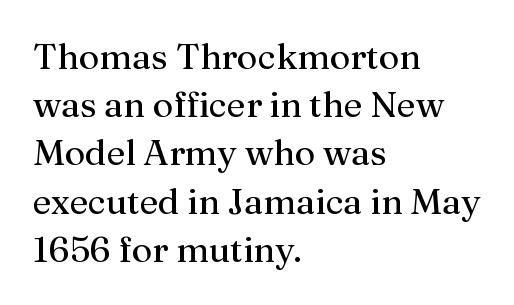
The image shows 36 px regular-weight serif type, upright; set left-aligned, normal line spacing (1.34x), normal letter spacing, not underlined; medium stroke contrast and a medium x-height.
